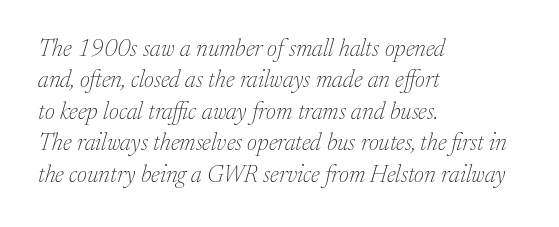
The image shows 24 px text type, italic (leaning right); set left-aligned, normal line spacing (1.31x), normal letter spacing, not underlined.
